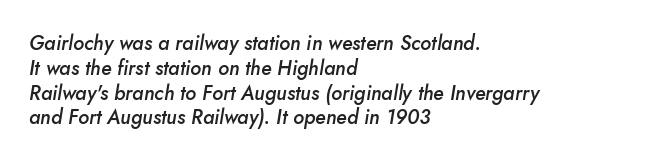
Emphasis by weight is partial: semibold. Tracking value appears to be zero — textbook default spacing. Italic: yes, the glyphs are oblique. The compositor pushed each line to the left boundary. Any mark beneath the type? The region is blank.
